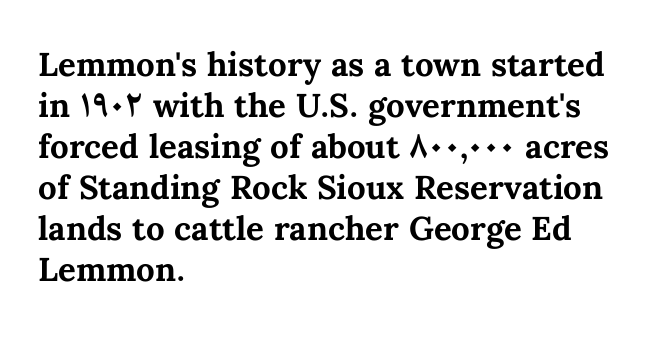
The image shows 33 px bold type, upright; set left-aligned, line spacing 1.24x, normal letter spacing, not underlined; medium stroke contrast and a medium x-height.
